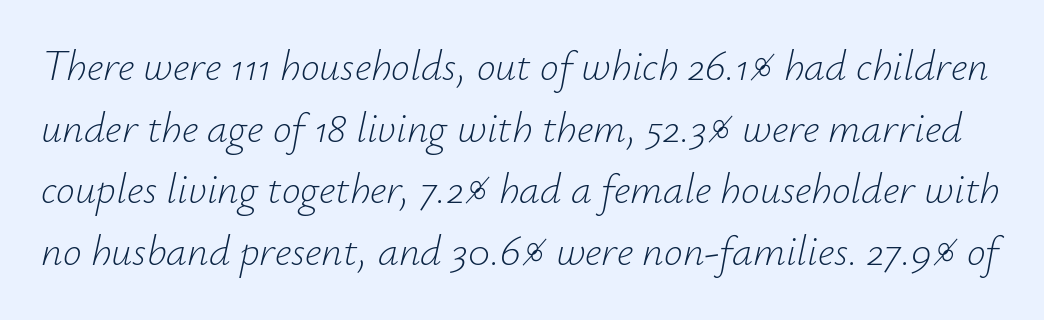
Q: Is the text bold? A: No.
Q: Is the text italic (slanted)? A: Yes, it leans right by about 12 degrees.
Q: Is the text underlined? A: No.
Q: Is the spacing between letters normal or unusually wide? A: Normal.
Q: Is the spacing between lines tight, normal or loose? A: Normal.
Q: Width (condensed, normal, or wide)? A: Normal.
Q: Stroke contrast? A: Low.
Q: x-height? A: Small.
Q: Monospaced? A: No.
